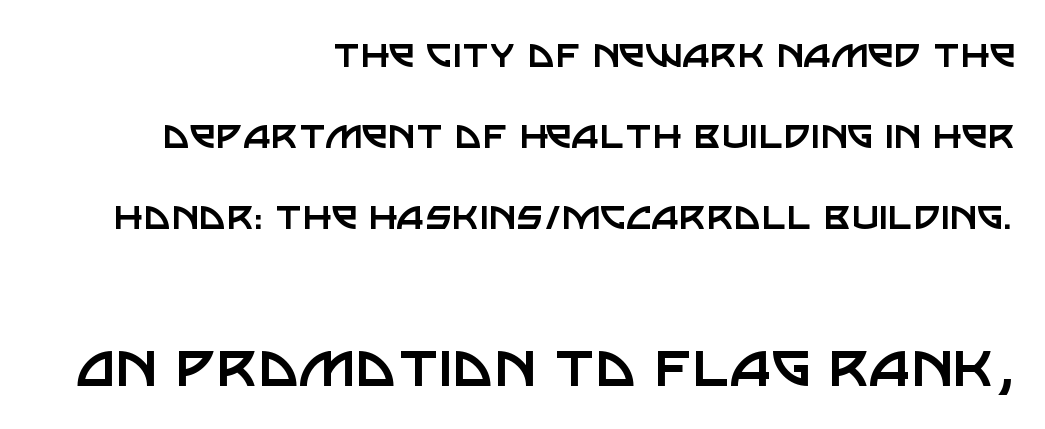
The image shows 71 px regular-weight sans-serif type, upright; set right-aligned, line spacing 1.72x, normal letter spacing, not underlined; the second (bottom) block is 1.51x larger; low stroke contrast and a large x-height.
